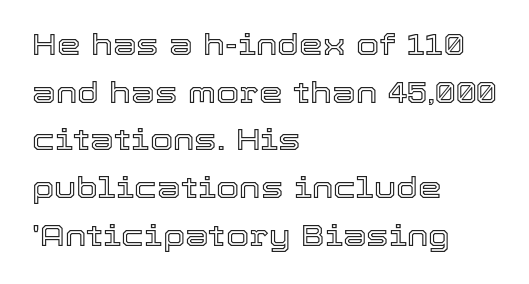
Looks like regular typesetting: each glyph gets only the width it needs. Does the copy run flush right? No — it runs flush left. There is no visible air inserted between adjacent glyphs. Bare-footed words on every line. Does the leading feel generous? No, just average. Do the letters lean? They stand straight.
